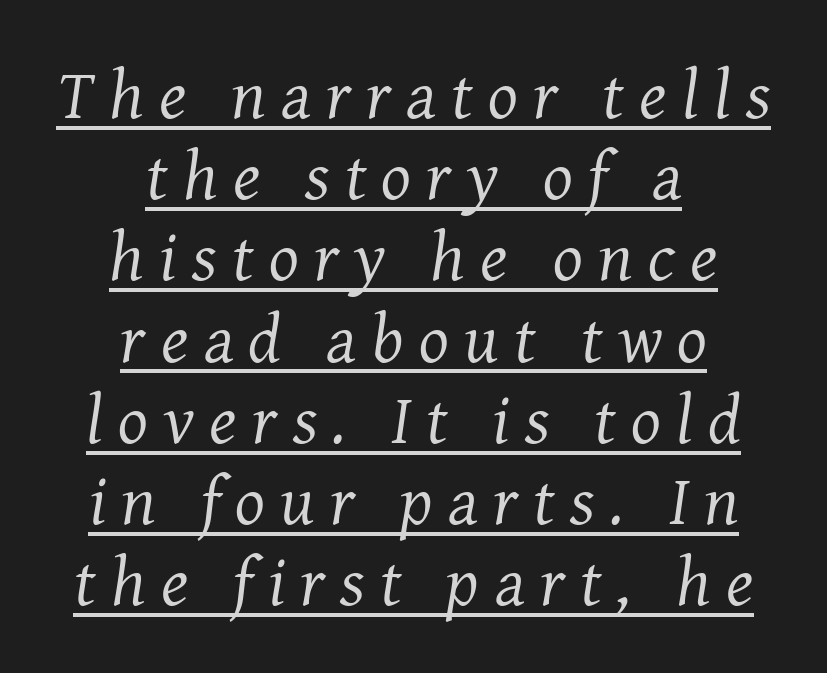
Q: Is the text bold? A: No.
Q: Is the text italic (slanted)? A: Yes, it leans right by about 8 degrees.
Q: Is the typeface a serif or a sans-serif typeface? A: Serif.
Q: Is the text underlined? A: Yes.
Q: How is the paragraph aligned? A: Centered.
Q: Is the spacing between letters normal or unusually wide? A: Unusually wide.
Q: Width (condensed, normal, or wide)? A: Normal.
Q: Stroke contrast? A: Medium.
Q: x-height? A: Medium.
Q: Monospaced? A: No.
